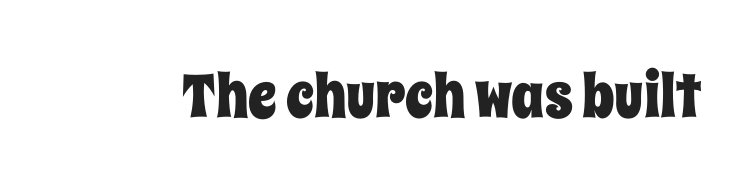
In terms of letterspacing, this is plain default setting. Quick note: not italic, upright. Note the varied advance widths — an 'i' is clearly narrower than an 'm'. Check the space under the baseline: it is left empty.
